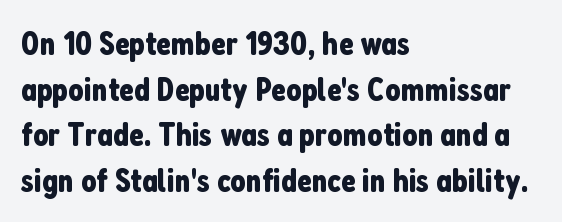
A typesetter would call this zero additional tracking. A typesetter would label this face a sans. These lines are rendered in a variable-pitch font. Vertical spacing — default. Tall strokes in this sample are plumb rather than angled.
